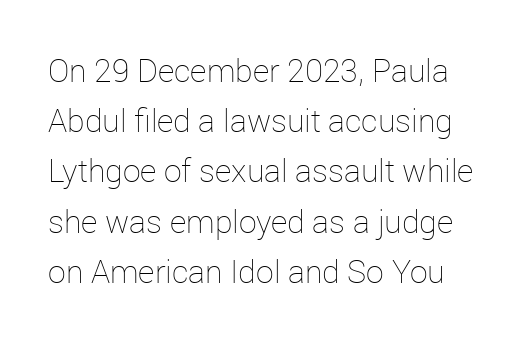
{"italic": "no", "bold": "no", "weight": "thin", "width": "normal", "stroke_contrast": "low", "x_height": "medium", "monospaced": "no", "underline": "no", "line_spacing": "normal", "line_spacing_ratio": 1.57, "letter_spacing": "normal", "letter_spacing_em": 0.0, "glyph_px": 32}
